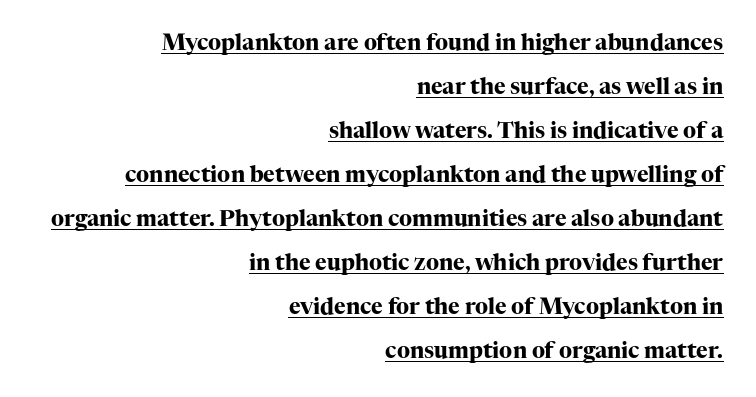
The image shows 22 px bold type, upright; set right-aligned, loose line spacing (2.0x), normal letter spacing, underlined.
